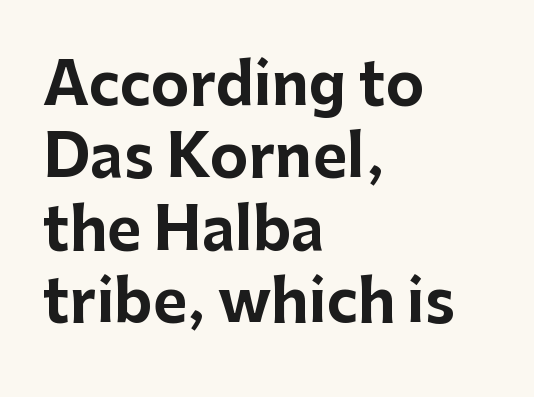
The image shows 58 px bold sans-serif type, upright; set left-aligned, normal line spacing (1.25x), normal letter spacing, not underlined; low stroke contrast and a medium x-height.
